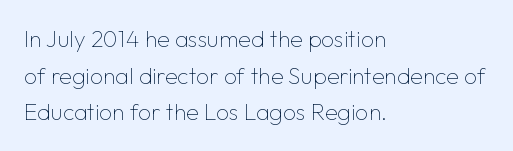
{"italic": "no", "bold": "no", "underline": "no", "align": "left", "line_spacing": "normal", "line_spacing_ratio": 1.59, "letter_spacing": "normal", "letter_spacing_em": 0.0, "glyph_px": 23}
